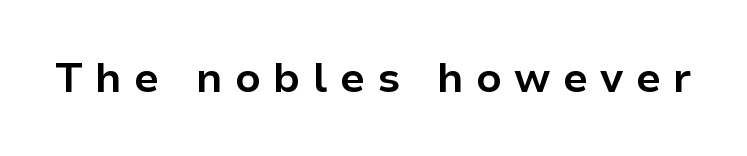
The image shows 42 px bold sans-serif type, upright; set unusually wide letter spacing (+0.29 em), not underlined; low stroke contrast and a medium x-height.
